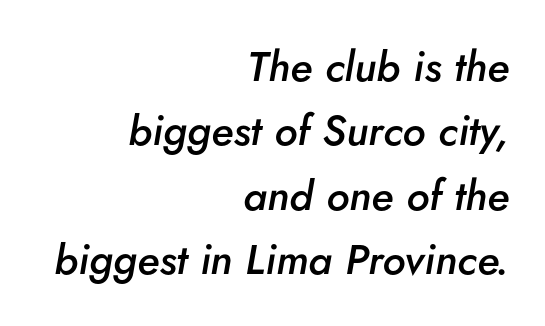
This rendering features lettering with no underline. A bit beefed up — I'd call it semibold rather than bold. A flush-right, rag-left setting is used for this passage. In terms of leading, this rendering sits right in the middle. Note the varied advance widths — an 'i' is clearly narrower than an 'm'. Italic? Definitely — the glyphs are oblique.
